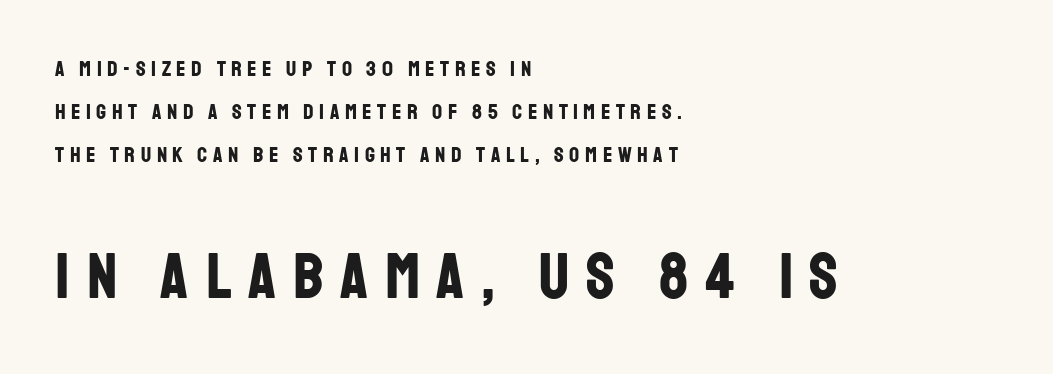
The image shows 65 px bold, condensed sans-serif type, upright; set left-aligned, loose line spacing (1.96x), unusually wide letter spacing (+0.26 em), not underlined; the second (bottom) block is 2.95x larger; low stroke contrast and a large x-height.
